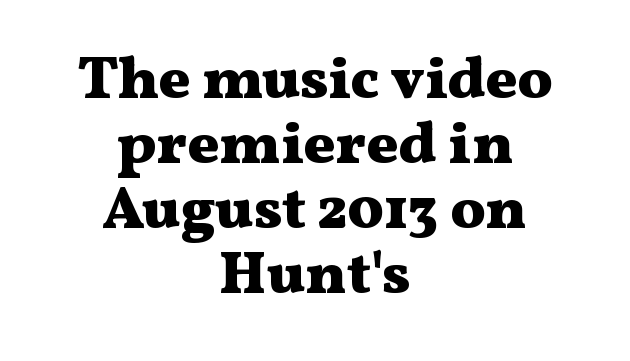
Q: Is the text bold? A: Yes.
Q: Is the text italic (slanted)? A: No, it is upright.
Q: Is the typeface a serif or a sans-serif typeface? A: Serif.
Q: Is the text underlined? A: No.
Q: How is the paragraph aligned? A: Centered.
Q: Is the spacing between letters normal or unusually wide? A: Normal.
Q: Is the spacing between lines tight, normal or loose? A: Tight.
Q: Width (condensed, normal, or wide)? A: Wide.
Q: Stroke contrast? A: Medium.
Q: x-height? A: Medium.
Q: Monospaced? A: No.
